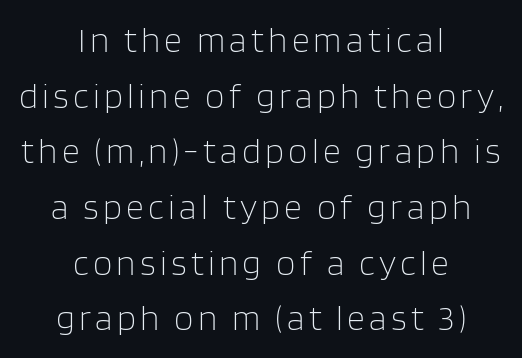
The image shows 35 px light sans-serif type, upright; set centered, normal line spacing (1.59x), not underlined; low stroke contrast and a large x-height.
